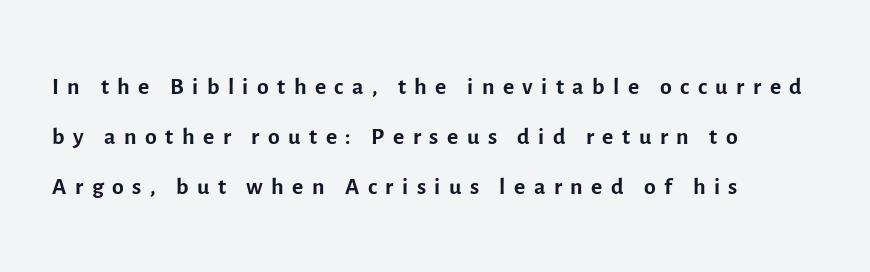
{"serif": "no", "italic": "no", "bold": "no", "weight": "regular", "width": "normal", "x_height": "medium", "monospaced": "no", "underline": "no", "align": "left", "line_spacing": "normal", "line_spacing_ratio": 1.47, "letter_spacing": "wide", "letter_spacing_em": 0.25, "glyph_px": 34}
